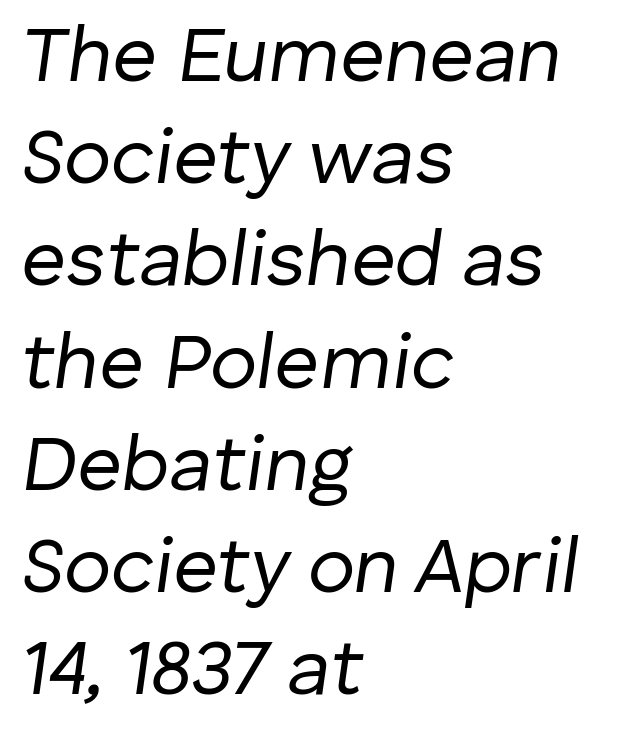
The image shows 78 px regular-weight type, italic (leaning right); set left-aligned, normal line spacing (1.31x), normal letter spacing, not underlined; low stroke contrast and a medium x-height.
